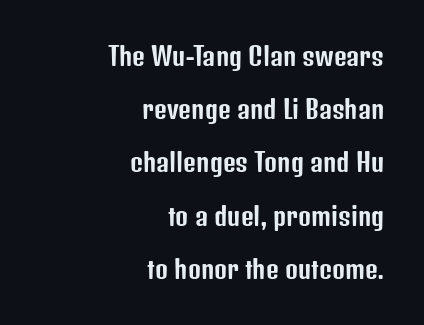
Q: Is the text italic (slanted)? A: No, it is upright.
Q: Is the text underlined? A: No.
Q: How is the paragraph aligned? A: Right-aligned.
Q: Is the spacing between letters normal or unusually wide? A: Normal.
Q: Is the spacing between lines tight, normal or loose? A: Loose.
